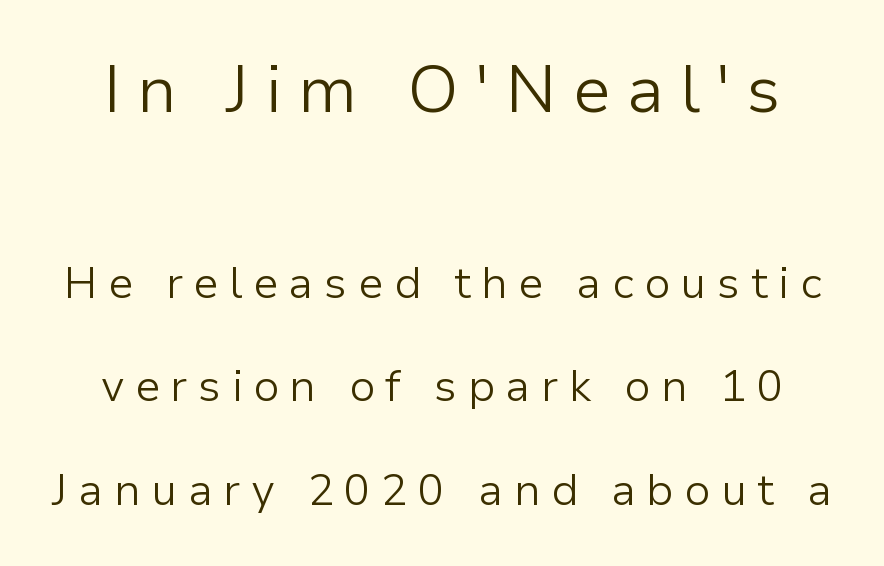
Q: Is the text bold? A: No.
Q: Is the text italic (slanted)? A: No, it is upright.
Q: Is the typeface a serif or a sans-serif typeface? A: Sans-serif.
Q: Is the text underlined? A: No.
Q: Is the spacing between letters normal or unusually wide? A: Unusually wide.
Q: Is the spacing between lines tight, normal or loose? A: Loose.
Q: Which block of text is set in a larger size, the first (top) or the second (bottom)? A: The first (top) one.
Q: Width (condensed, normal, or wide)? A: Normal.
Q: Stroke contrast? A: Low.
Q: x-height? A: Medium.
Q: Monospaced? A: No.
